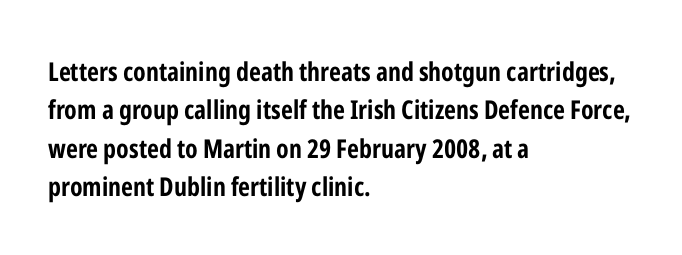
A typesetter would mark this as roman, not italic. Rule under the text: the space is simply empty. Layout note: lines flush left. The designer left line spacing at the default. What weight is shown? A full bold with thick strokes. This sample uses plain, unmodified letter spacing.
